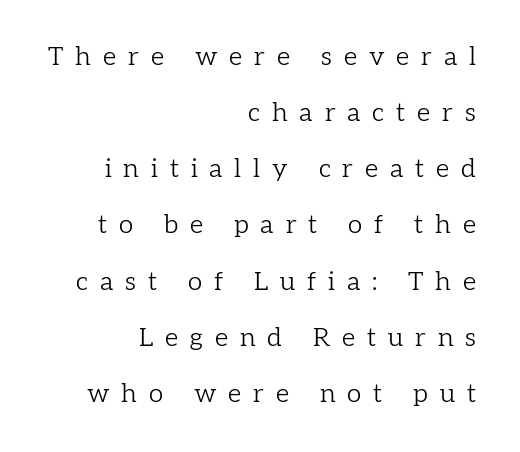
The image shows 26 px text type, upright; set right-aligned, loose line spacing (2.16x), unusually wide letter spacing (+0.46 em), not underlined.
